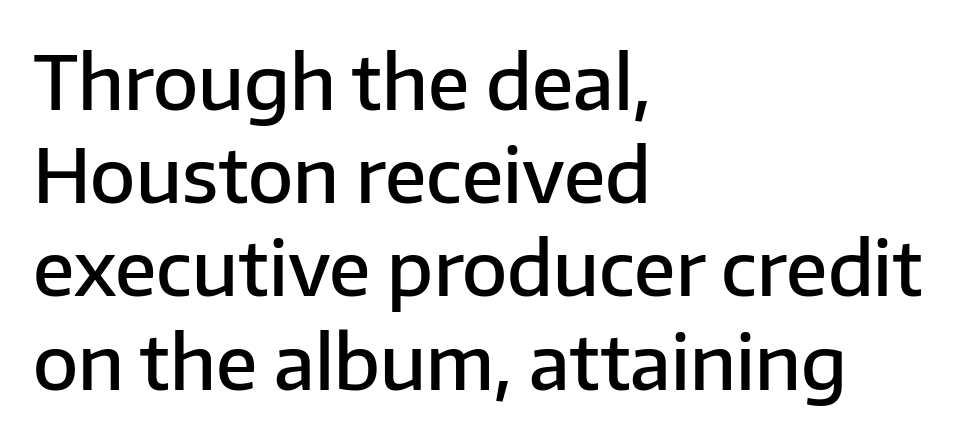
The image shows 74 px semibold sans-serif type, upright; set left-aligned, normal line spacing (1.26x), normal letter spacing, not underlined; low stroke contrast and a medium x-height.
